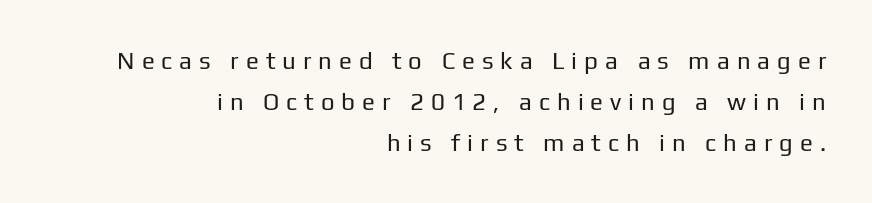
Characters follow at a spacing far wider than the type designer built in. The letters stand upright; this is a roman face. The zone under the glyphs is completely vacant. How would I describe the line gaps? Plain and ordinary. Casual observation: everything's shoved over to the right.
